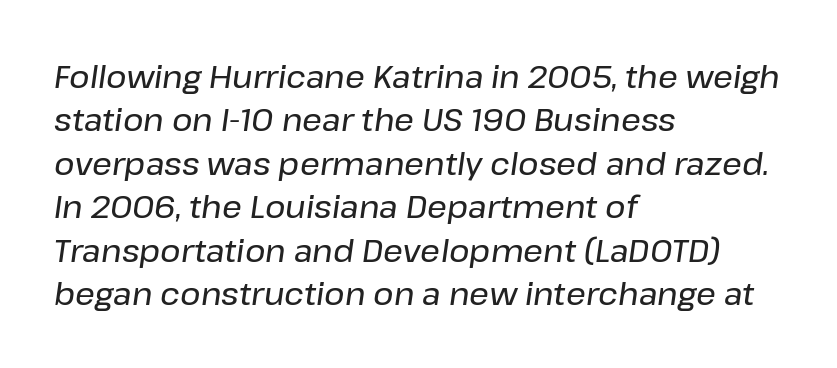
Q: Is the text italic (slanted)? A: Yes, it leans right by about 8 degrees.
Q: Is the text underlined? A: No.
Q: How is the paragraph aligned? A: Left-aligned.
Q: Is the spacing between letters normal or unusually wide? A: Normal.
Q: Is the spacing between lines tight, normal or loose? A: Normal.
Q: Width (condensed, normal, or wide)? A: Normal.
Q: Stroke contrast? A: Low.
Q: x-height? A: Medium.
Q: Monospaced? A: No.
